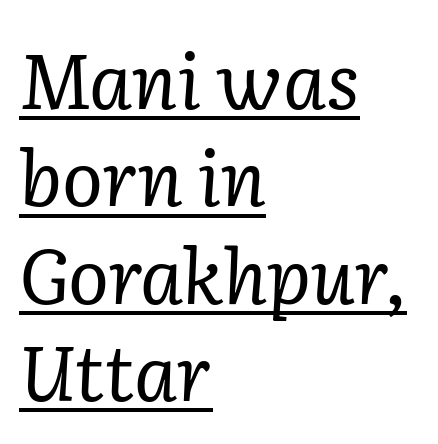
Q: Is the text bold? A: No.
Q: Is the text italic (slanted)? A: Yes, it leans right by about 2 degrees.
Q: Is the typeface a serif or a sans-serif typeface? A: Serif.
Q: Is the text underlined? A: Yes.
Q: How is the paragraph aligned? A: Left-aligned.
Q: Is the spacing between letters normal or unusually wide? A: Normal.
Q: Is the spacing between lines tight, normal or loose? A: Normal.
Q: Width (condensed, normal, or wide)? A: Normal.
Q: Stroke contrast? A: Low.
Q: x-height? A: Medium.
Q: Monospaced? A: No.
